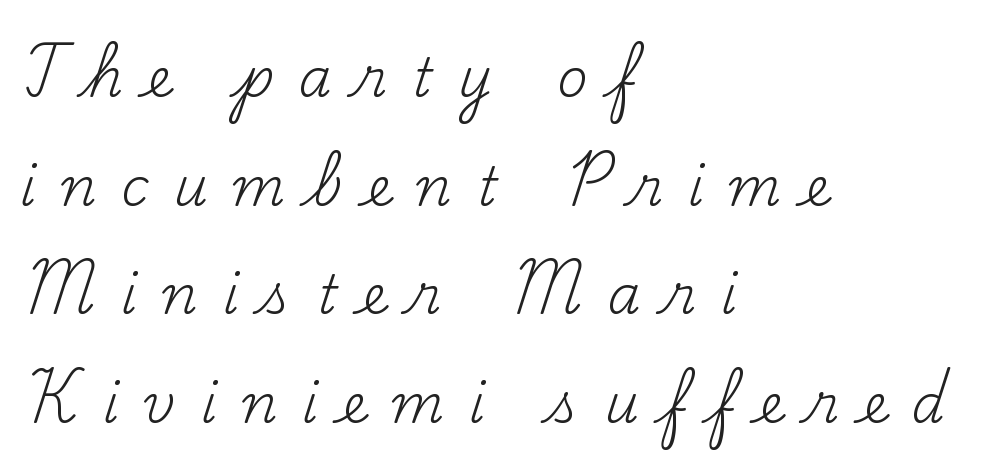
The image shows 53 px regular-weight serif type; set left-aligned, loose line spacing (2.05x), unusually wide letter spacing (+0.47 em), not underlined; medium stroke contrast and a small x-height.
